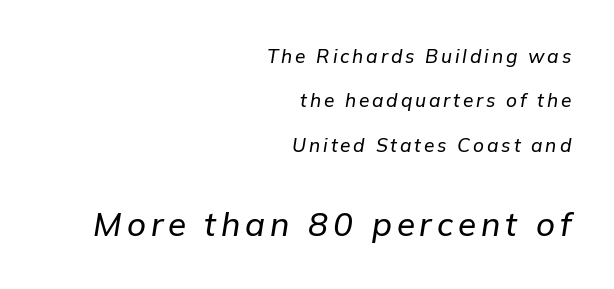
The strip under each line holds only bare page. The composition opens small and finishes big. You can tell it's italic because the verticals aren't actually vertical. Line spacing here is loose. The passage shown is typed in a proportional face where columns would drift. Caption: multi-line text, flush right, ragged left.
